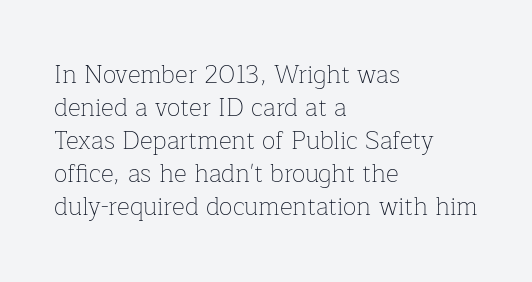
Q: Is the text bold? A: No.
Q: Is the text italic (slanted)? A: No, it is upright.
Q: Is the text underlined? A: No.
Q: How is the paragraph aligned? A: Left-aligned.
Q: Is the spacing between letters normal or unusually wide? A: Normal.
Q: Is the spacing between lines tight, normal or loose? A: Normal.
